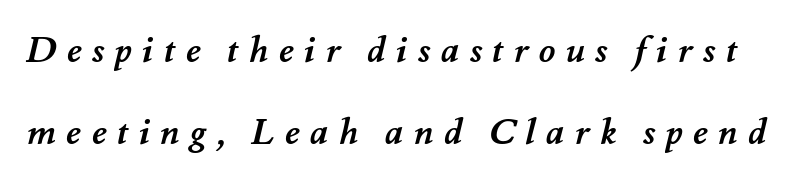
Is there much room between lines? Yes — plenty of vertical air separates them. The tracking jumps out immediately: characters are airy and widely separated. Decoration check: the copy has no underline. The characters look thick and weighty, a clear bold. Here the designer chose a conventional face with non-uniform glyph widths.
